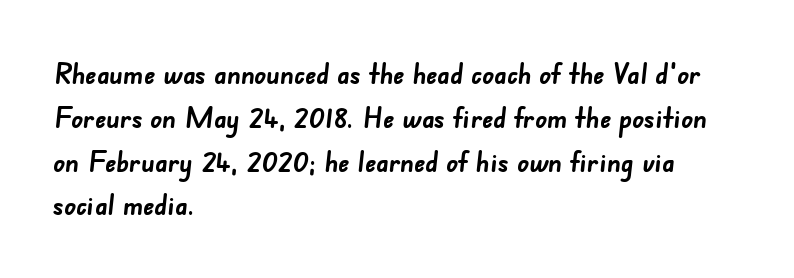
{"serif": "no", "bold": "yes", "weight": "semibold", "width": "normal", "stroke_contrast": "low", "x_height": "small", "monospaced": "no", "underline": "no", "align": "left", "line_spacing": "normal", "line_spacing_ratio": 1.51, "letter_spacing": "normal", "letter_spacing_em": 0.0, "glyph_px": 29}
